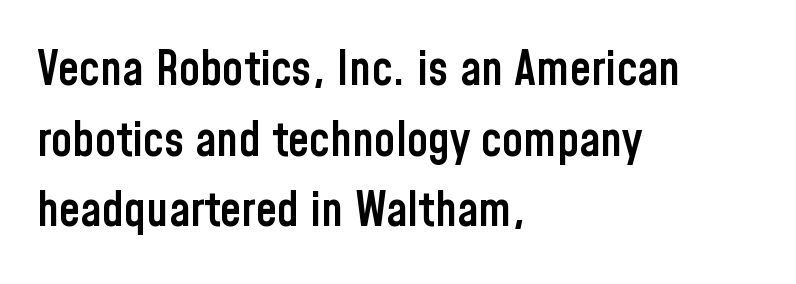
The image shows 48 px semibold, condensed sans-serif type, upright; set left-aligned, normal line spacing (1.47x), normal letter spacing, not underlined; low stroke contrast and a medium x-height.
